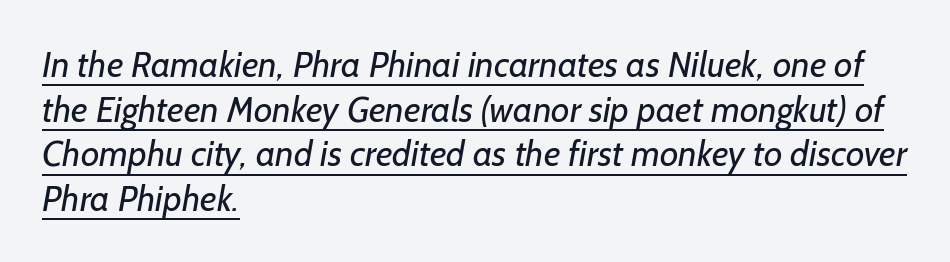
The image shows 36 px regular-weight sans-serif type; set left-aligned, line spacing 1.24x, normal letter spacing, underlined; low stroke contrast and a medium x-height.
